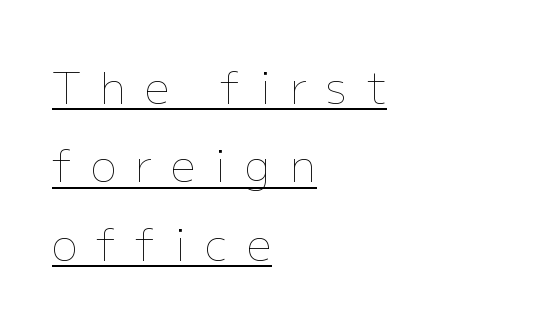
{"italic": "no", "bold": "no", "weight": "thin", "width": "normal", "stroke_contrast": "low", "x_height": "medium", "monospaced": "no", "underline": "yes", "align": "left", "line_spacing_ratio": 1.78, "letter_spacing": "wide", "letter_spacing_em": 0.43, "glyph_px": 44}
